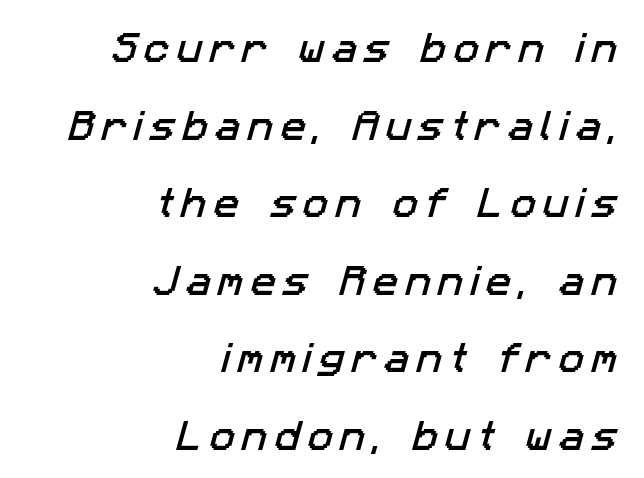
{"serif": "no", "width": "normal", "stroke_contrast": "low", "x_height": "medium", "monospaced": "no", "underline": "no", "align": "right", "line_spacing": "loose", "line_spacing_ratio": 2.28, "letter_spacing": "wide", "letter_spacing_em": 0.21, "glyph_px": 34}
